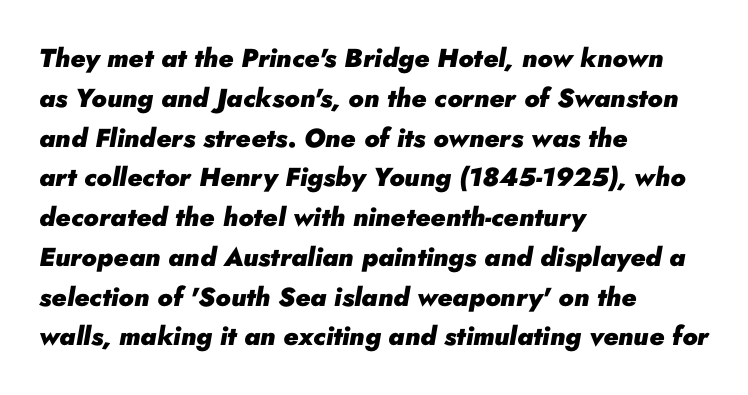
Q: Is the text bold? A: Yes.
Q: Is the text italic (slanted)? A: Yes, it leans right by about 10 degrees.
Q: Is the text underlined? A: No.
Q: How is the paragraph aligned? A: Left-aligned.
Q: Is the spacing between letters normal or unusually wide? A: Normal.
Q: Is the spacing between lines tight, normal or loose? A: Normal.
